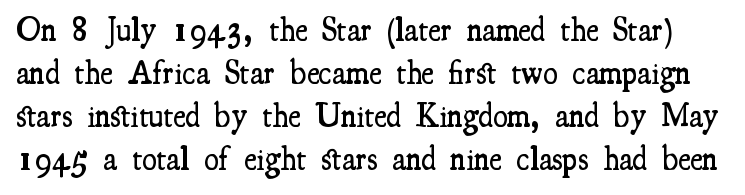
Honestly, there is no underline to notice here at all. The strokes are fattened partway — semibold, not bold. Whoever set this chose a conventional vertical rhythm. Note the varied advance widths — an 'i' is clearly narrower than an 'm'. This rendering leaves character spacing at its baseline value. Unlike italic type, these characters show no tilt at all.
